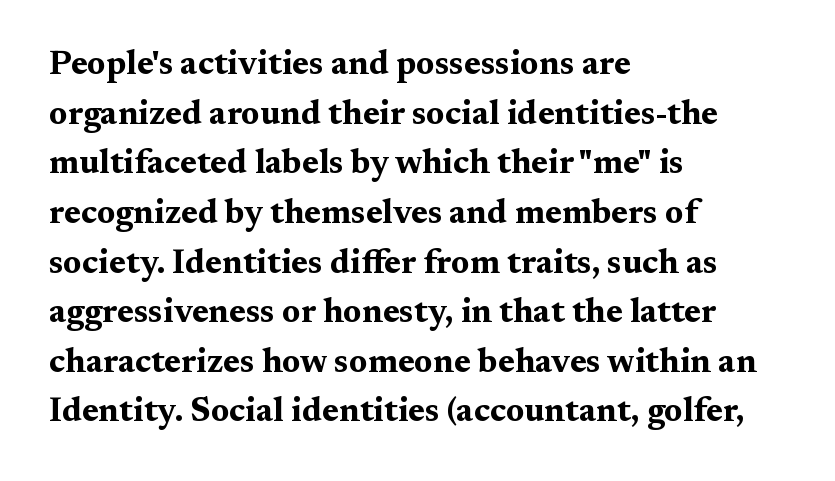
Q: Is the text bold? A: Yes.
Q: Is the text italic (slanted)? A: No, it is upright.
Q: Is the typeface a serif or a sans-serif typeface? A: Serif.
Q: Is the text underlined? A: No.
Q: How is the paragraph aligned? A: Left-aligned.
Q: Is the spacing between letters normal or unusually wide? A: Normal.
Q: Is the spacing between lines tight, normal or loose? A: Normal.
Q: Width (condensed, normal, or wide)? A: Wide.
Q: Stroke contrast? A: Medium.
Q: x-height? A: Medium.
Q: Monospaced? A: No.
